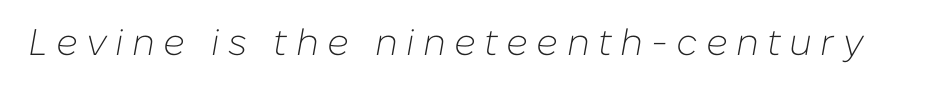
{"italic": "yes", "lean": "right", "slant_degrees": 10, "bold": "no", "weight": "light", "width": "normal", "stroke_contrast": "low", "x_height": "medium", "monospaced": "no", "underline": "no", "letter_spacing": "wide", "letter_spacing_em": 0.22, "glyph_px": 37}
